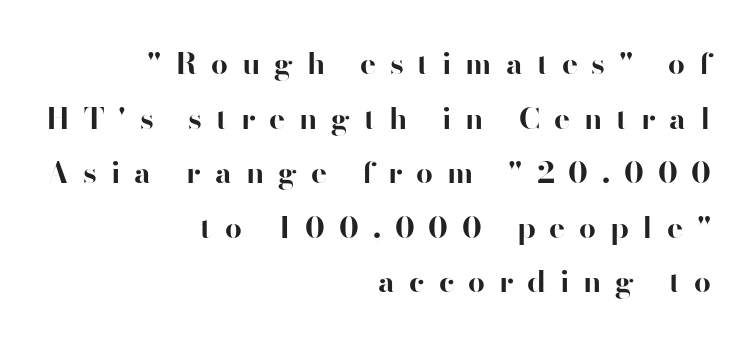
The image shows 30 px bold sans-serif type, upright; set right-aligned, line spacing 1.82x, unusually wide letter spacing (+0.46 em), not underlined; high stroke contrast and a small x-height.
